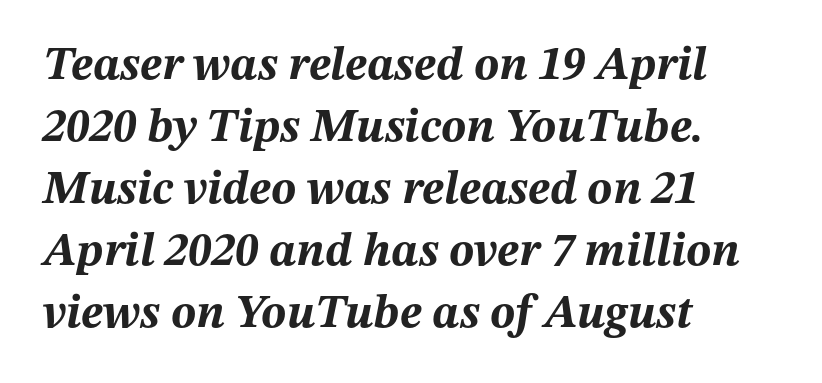
Q: Is the text bold? A: Yes.
Q: Is the text italic (slanted)? A: Yes, it leans right by about 12 degrees.
Q: Is the text underlined? A: No.
Q: How is the paragraph aligned? A: Left-aligned.
Q: Is the spacing between letters normal or unusually wide? A: Normal.
Q: Is the spacing between lines tight, normal or loose? A: Normal.
Q: Width (condensed, normal, or wide)? A: Normal.
Q: Stroke contrast? A: Medium.
Q: x-height? A: Medium.
Q: Monospaced? A: No.
